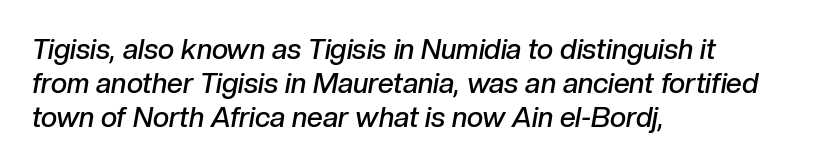
The image shows 28 px semibold type, italic (leaning right); set left-aligned, line spacing 1.21x, normal letter spacing, not underlined; low stroke contrast and a medium x-height.
